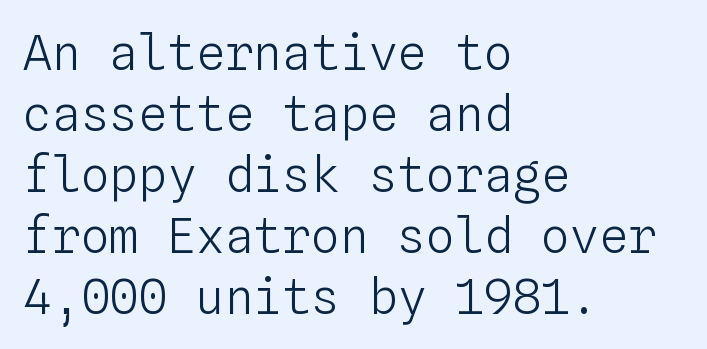
The image shows 48 px light type, upright, monospaced; set left-aligned, normal line spacing (1.27x), normal letter spacing, not underlined; low stroke contrast and a medium x-height.
